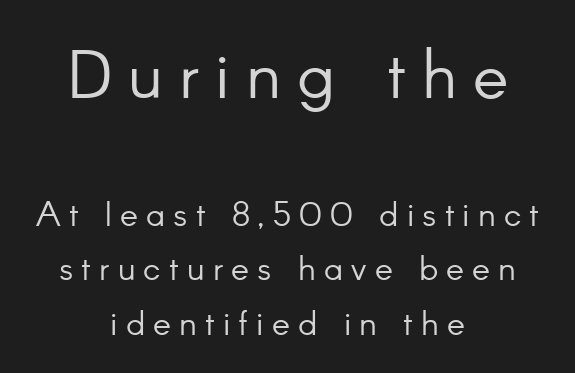
No italicization has been applied; the sample stays upright. Caption: multi-line text, centered on the measure. Which chunk is bigger? The first one — the top block dwarfs the bottom. Successive baselines arrive at the customary interval.
